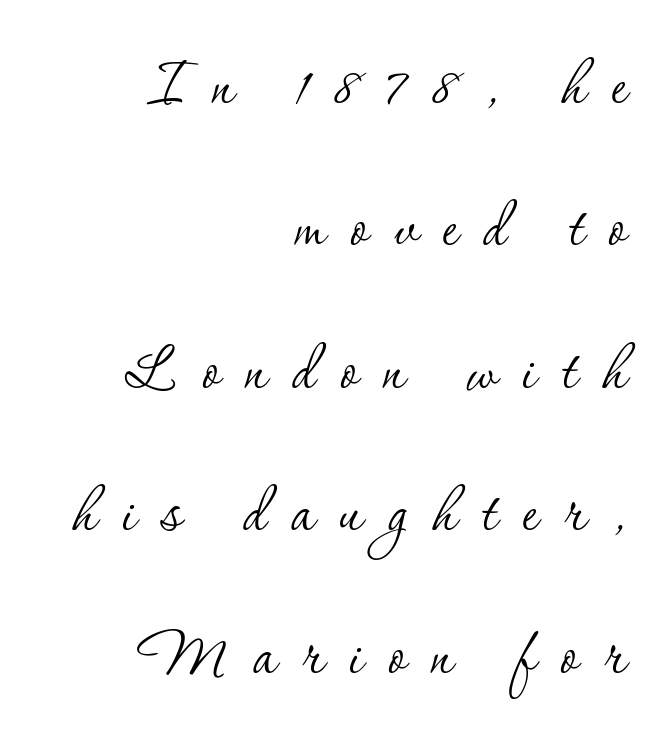
{"serif": "yes", "bold": "no", "weight": "thin", "width": "normal", "stroke_contrast": "low", "x_height": "small", "monospaced": "no", "underline": "no", "align": "right", "line_spacing_ratio": 1.85, "letter_spacing": "wide", "letter_spacing_em": 0.33, "glyph_px": 77}
